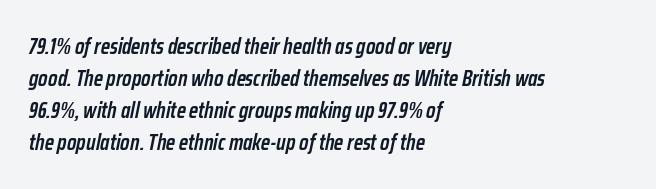
{"italic": "yes", "lean": "right", "slant_degrees": 12, "bold": "semi", "underline": "no", "align": "left", "line_spacing": "normal", "line_spacing_ratio": 1.45, "letter_spacing": "normal", "letter_spacing_em": 0.0, "glyph_px": 22}
